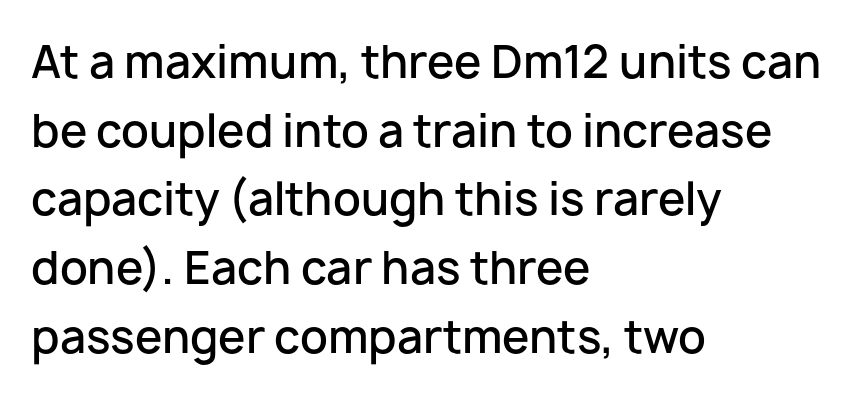
Semibold letterforms, between regular and bold. Reading down the column, the eye jumps a familiar distance to each next line. Letter spacing: default. Each letter's strokes conclude bluntly, with no projecting serifs. Varying glyph widths throughout — classic text-font behaviour.
